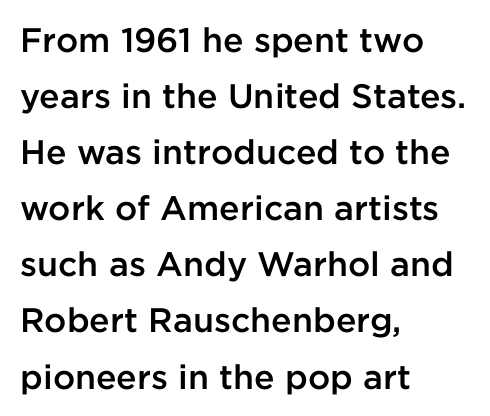
Q: Is the text bold? A: Semi-bold.
Q: Is the text italic (slanted)? A: No, it is upright.
Q: Is the typeface a serif or a sans-serif typeface? A: Sans-serif.
Q: Is the text underlined? A: No.
Q: How is the paragraph aligned? A: Left-aligned.
Q: Is the spacing between letters normal or unusually wide? A: Normal.
Q: Is the spacing between lines tight, normal or loose? A: Normal.
Q: Width (condensed, normal, or wide)? A: Normal.
Q: Stroke contrast? A: Low.
Q: x-height? A: Medium.
Q: Monospaced? A: No.
